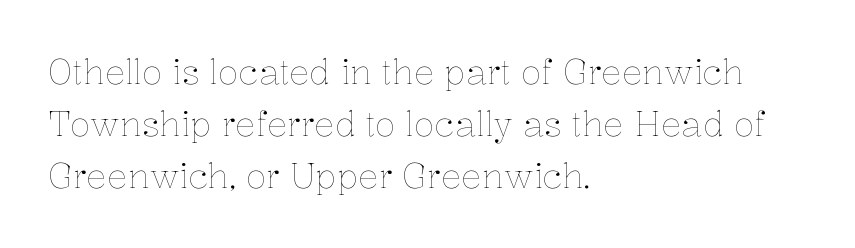
Which margin do the lines hug? The left one — the right edge is uneven. Summary of vertical rhythm: regular, with standard interline spacing. These lines keep a tight, regular rhythm from letter to letter. No heavy texture on the line: the type isn't bold.
